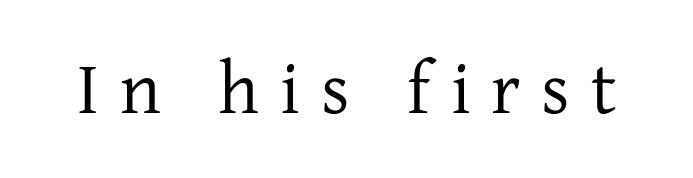
In terms of letterform style, serifs are clearly present. The typography opts for an upright posture over an oblique one. Check the space under the baseline: it is left empty. Character widths vary here, with narrow letters taking less room than wide ones.
